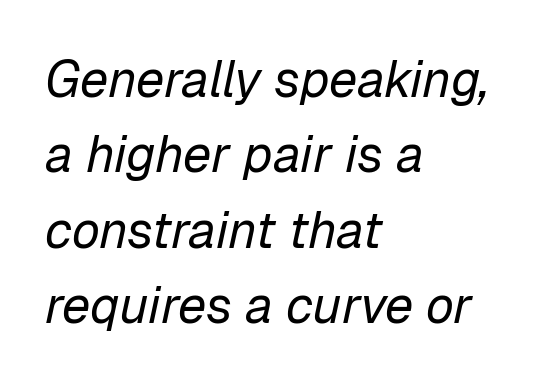
Q: Is the text bold? A: No.
Q: Is the text italic (slanted)? A: Yes, it leans right by about 12 degrees.
Q: Is the text underlined? A: No.
Q: How is the paragraph aligned? A: Left-aligned.
Q: Is the spacing between letters normal or unusually wide? A: Normal.
Q: Is the spacing between lines tight, normal or loose? A: Normal.
Q: Width (condensed, normal, or wide)? A: Normal.
Q: Stroke contrast? A: Low.
Q: x-height? A: Medium.
Q: Monospaced? A: No.
